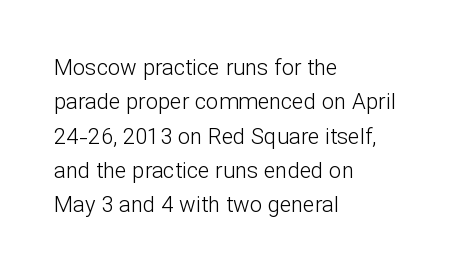
Q: Is the text bold? A: No.
Q: Is the text italic (slanted)? A: No, it is upright.
Q: Is the text underlined? A: No.
Q: How is the paragraph aligned? A: Left-aligned.
Q: Is the spacing between letters normal or unusually wide? A: Normal.
Q: Is the spacing between lines tight, normal or loose? A: Normal.
